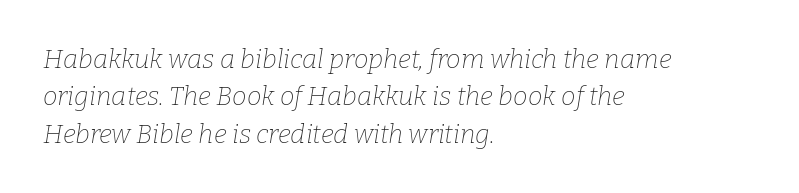
Characters are canted at an angle relative to the baseline's perpendicular. The font is comparable to plain body text, perhaps lighter. The lines are quadded left. Standard letterfit; no display-style spreading of the glyphs. Unmarked baselines from the first word to the last. Each new line begins a customary step beneath the previous one.
